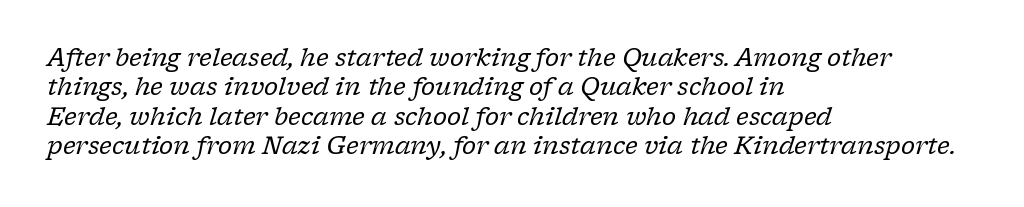
Weight: regular or lighter. Spacing between characters is what you'd get straight out of the box. Characters are canted at an angle relative to the baseline's perpendicular. Is the block centered? No — it sits flush against the left margin.
